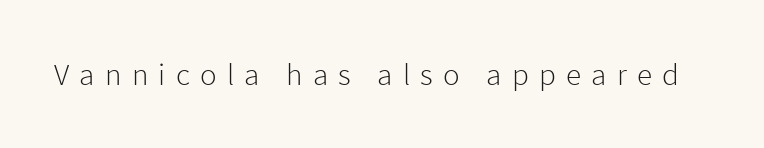
The image shows 31 px light sans-serif type, upright; set unusually wide letter spacing (+0.33 em), not underlined; low stroke contrast and a medium x-height.
